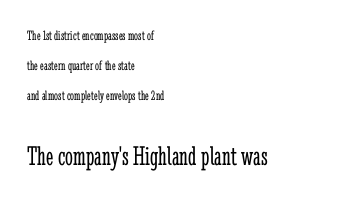
Q: Is the text bold? A: No.
Q: Is the text italic (slanted)? A: No, it is upright.
Q: Is the typeface a serif or a sans-serif typeface? A: Serif.
Q: Is the text underlined? A: No.
Q: How is the paragraph aligned? A: Left-aligned.
Q: Is the spacing between letters normal or unusually wide? A: Normal.
Q: Is the spacing between lines tight, normal or loose? A: Loose.
Q: Which block of text is set in a larger size, the first (top) or the second (bottom)? A: The second (bottom) one.
Q: Width (condensed, normal, or wide)? A: Condensed.
Q: Stroke contrast? A: Low.
Q: x-height? A: Medium.
Q: Monospaced? A: No.
